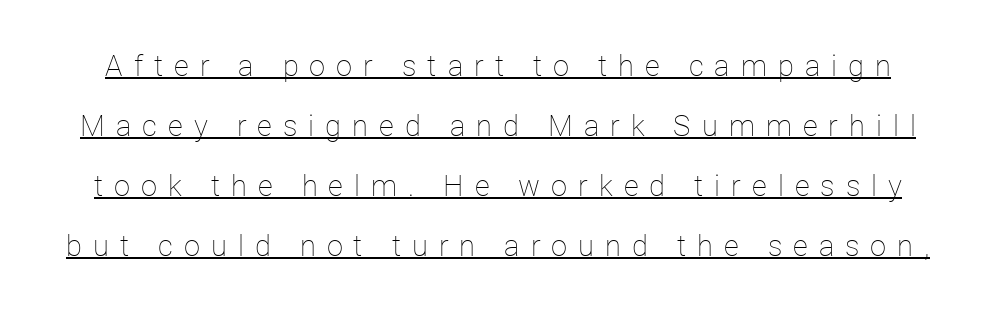
The image shows 29 px thin type, upright; set loose line spacing (2.07x), unusually wide letter spacing (+0.38 em), underlined; low stroke contrast and a medium x-height.
